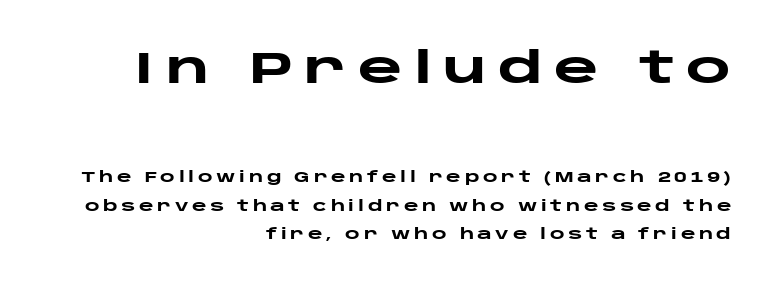
The face used here is proportionally spaced, like ordinary book or web type. No word sits above an underline. These lines have a slow, spaced-out rhythm from letter to letter. Is this a sans? Yes — the strokes have no serifs. Posture: upright roman.
